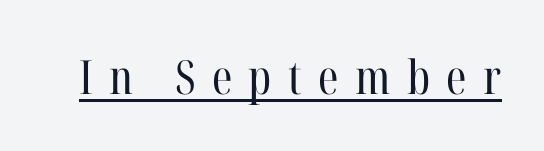
The image shows 47 px regular-weight, condensed serif type, upright; set unusually wide letter spacing (+0.35 em), underlined; high stroke contrast and a medium x-height.
